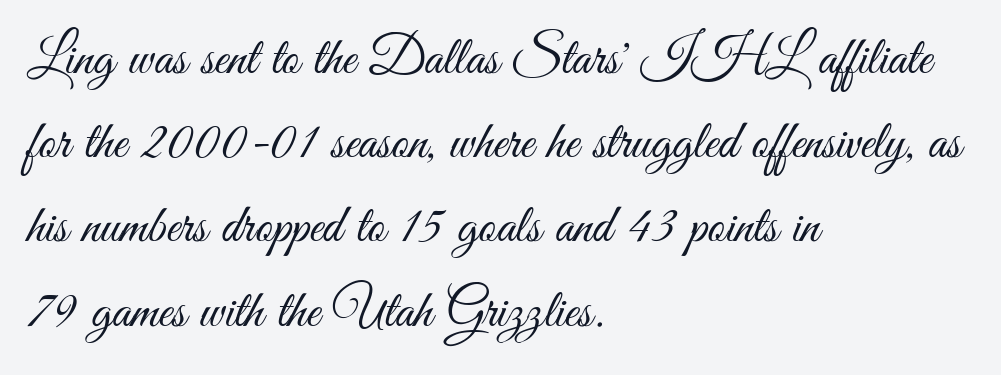
Q: Is the text bold? A: No.
Q: Is the text italic (slanted)? A: Yes.
Q: Is the typeface a serif or a sans-serif typeface? A: Sans-serif.
Q: Is the text underlined? A: No.
Q: How is the paragraph aligned? A: Left-aligned.
Q: Is the spacing between letters normal or unusually wide? A: Normal.
Q: Is the spacing between lines tight, normal or loose? A: Normal.
Q: Width (condensed, normal, or wide)? A: Condensed.
Q: Stroke contrast? A: Medium.
Q: x-height? A: Small.
Q: Monospaced? A: No.
